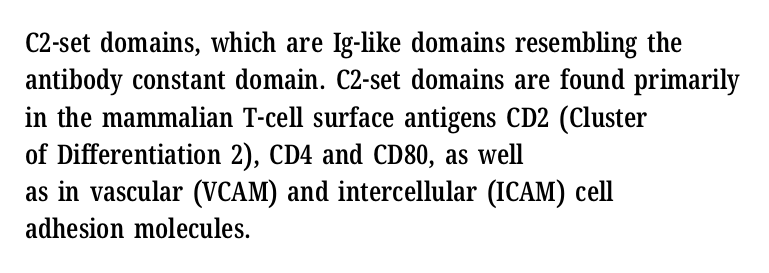
Q: Is the text bold? A: Semi-bold.
Q: Is the text italic (slanted)? A: No, it is upright.
Q: Is the text underlined? A: No.
Q: How is the paragraph aligned? A: Left-aligned.
Q: Is the spacing between letters normal or unusually wide? A: Normal.
Q: Is the spacing between lines tight, normal or loose? A: Normal.
